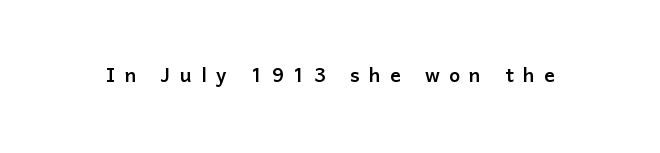
{"italic": "no", "underline": "no", "letter_spacing": "wide", "letter_spacing_em": 0.36, "glyph_px": 26}
